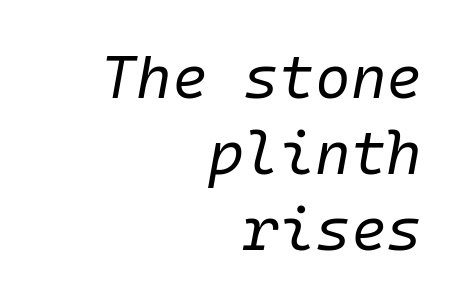
The face used here is monospaced, like something from a code editor. These lines sit exactly where default settings would place them. Caption: multi-line text, flush right, ragged left. Does the lettering tilt? It does — this is italic. Letters have the restrained weight of plain body copy at most. Spacing between characters is what you'd get straight out of the box.
